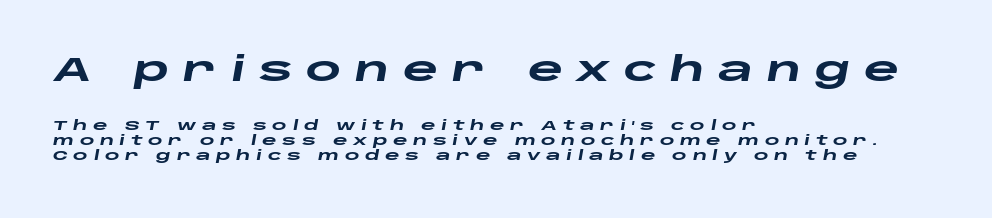
{"italic": "yes", "lean": "right", "slant_degrees": 10, "bold": "yes", "weight": "heavy", "width": "wide", "stroke_contrast": "low", "x_height": "large", "monospaced": "no", "underline": "no", "align": "left", "line_spacing": "tight", "line_spacing_ratio": 1.1, "letter_spacing": "wide", "letter_spacing_em": 0.4, "larger_block": "first", "size_ratio": 2.43, "glyph_px": 34}
